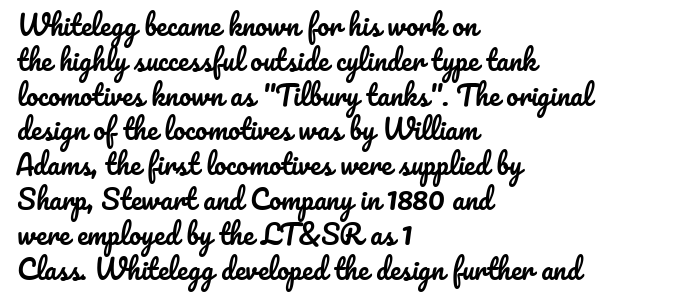
Students, observe: this is what conventionally led text looks like. This sample uses plain, unmodified letter spacing. Nobody drew a line under any word here. The typesetter chose a ragged-right arrangement here.
